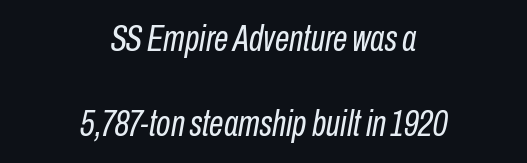
Q: Is the text bold? A: No.
Q: Is the text italic (slanted)? A: Yes, it leans right by about 10 degrees.
Q: Is the text underlined? A: No.
Q: How is the paragraph aligned? A: Centered.
Q: Is the spacing between letters normal or unusually wide? A: Normal.
Q: Is the spacing between lines tight, normal or loose? A: Loose.
Q: Width (condensed, normal, or wide)? A: Condensed.
Q: Stroke contrast? A: Low.
Q: x-height? A: Medium.
Q: Monospaced? A: No.
